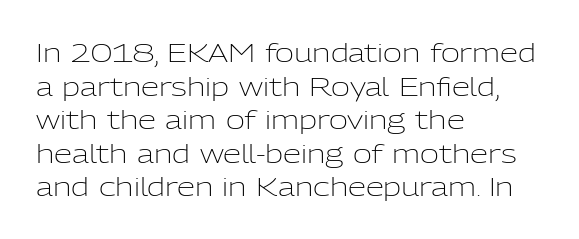
Q: Is the text bold? A: No.
Q: Is the text italic (slanted)? A: No, it is upright.
Q: Is the text underlined? A: No.
Q: How is the paragraph aligned? A: Left-aligned.
Q: Is the spacing between letters normal or unusually wide? A: Normal.
Q: Is the spacing between lines tight, normal or loose? A: Normal.
